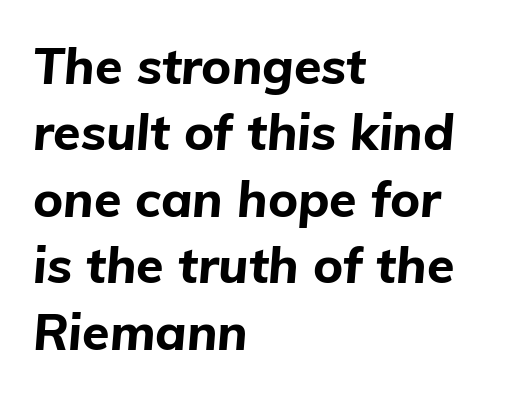
Q: Is the text bold? A: Yes.
Q: Is the text italic (slanted)? A: Yes, it leans right by about 5 degrees.
Q: Is the text underlined? A: No.
Q: How is the paragraph aligned? A: Left-aligned.
Q: Is the spacing between letters normal or unusually wide? A: Normal.
Q: Is the spacing between lines tight, normal or loose? A: Normal.
Q: Width (condensed, normal, or wide)? A: Normal.
Q: Stroke contrast? A: Low.
Q: x-height? A: Medium.
Q: Monospaced? A: No.
